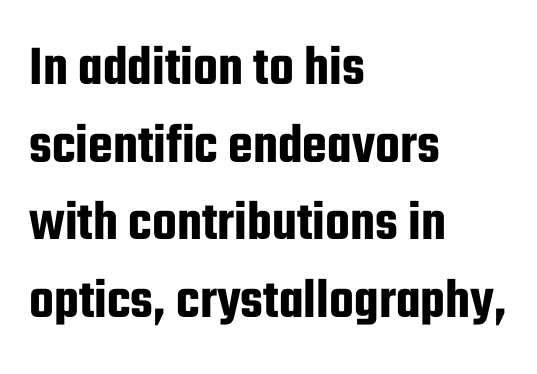
Q: Is the text italic (slanted)? A: No, it is upright.
Q: Is the typeface a serif or a sans-serif typeface? A: Sans-serif.
Q: Is the text underlined? A: No.
Q: How is the paragraph aligned? A: Left-aligned.
Q: Is the spacing between letters normal or unusually wide? A: Normal.
Q: Is the spacing between lines tight, normal or loose? A: Normal.
Q: Width (condensed, normal, or wide)? A: Condensed.
Q: Stroke contrast? A: Low.
Q: x-height? A: Medium.
Q: Monospaced? A: No.
